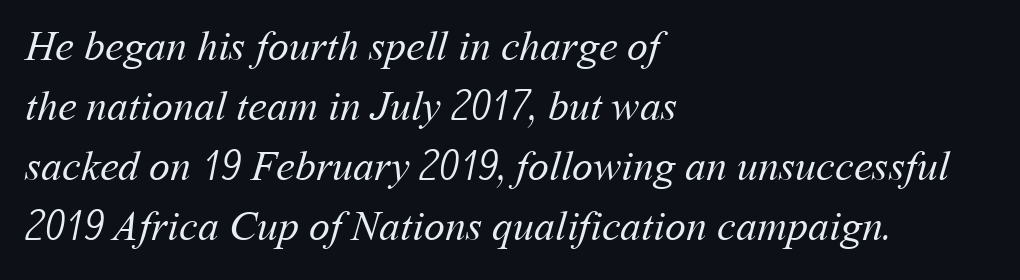
The image shows 42 px regular-weight type; set left-aligned, normal line spacing (1.43x), normal letter spacing, not underlined; medium stroke contrast and a medium x-height.
